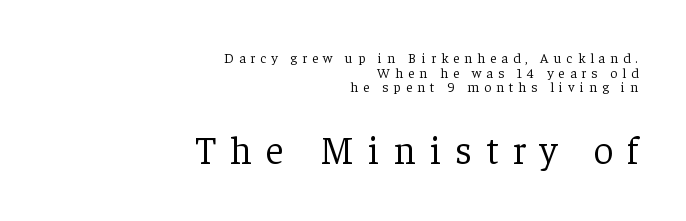
{"serif": "yes", "italic": "no", "bold": "no", "weight": "light", "width": "normal", "stroke_contrast": "low", "x_height": "medium", "monospaced": "no", "underline": "no", "align": "right", "line_spacing": "tight", "line_spacing_ratio": 1.04, "letter_spacing": "wide", "letter_spacing_em": 0.36, "larger_block": "second", "size_ratio": 2.79, "glyph_px": 39}
